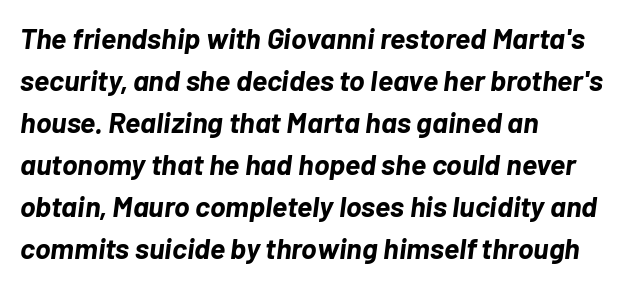
There is no visible air inserted between adjacent glyphs. Each glyph is drawn with heavy, bold strokes. The rows are spaced the way most documents space them. Slant detected: the letters are inclined.
